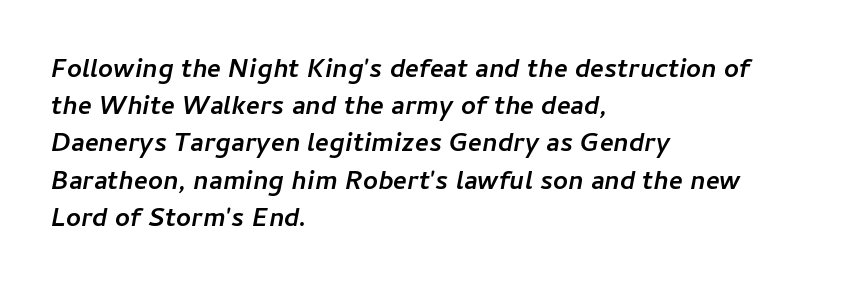
Notice how thick the strokes are: this is what a full bold looks like. Layout note: lines flush left. Regular leading. Plain, unruled lines of type. Nobody touched the tracking dial on this one. Would a proofreader flag this as italicized? Yes.
